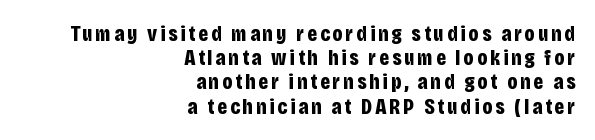
Q: Is the text bold? A: Yes.
Q: Is the text italic (slanted)? A: No, it is upright.
Q: Is the text underlined? A: No.
Q: How is the paragraph aligned? A: Right-aligned.
Q: Is the spacing between lines tight, normal or loose? A: Tight.
